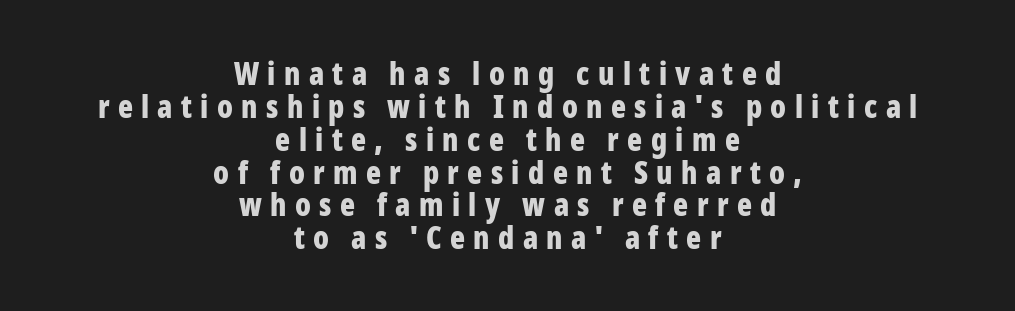
{"serif": "no", "italic": "no", "bold": "yes", "weight": "bold", "width": "condensed", "stroke_contrast": "low", "x_height": "medium", "monospaced": "no", "underline": "no", "align": "center", "line_spacing": "tight", "line_spacing_ratio": 1.06, "letter_spacing": "wide", "letter_spacing_em": 0.27, "glyph_px": 31}
